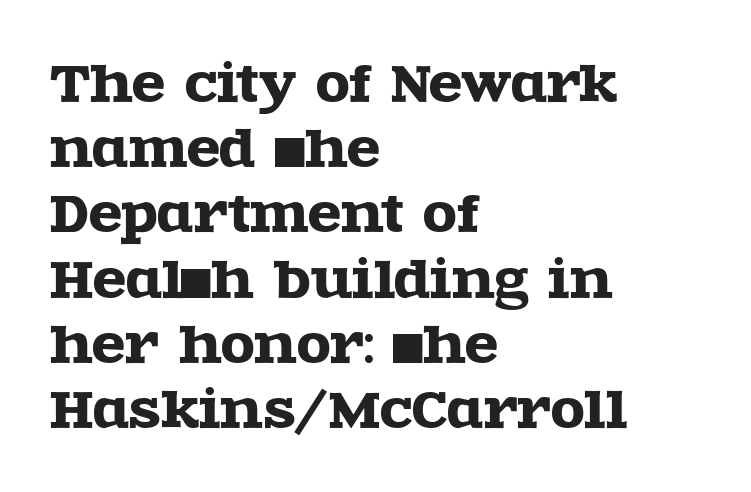
The image shows 49 px wide serif type, upright; set left-aligned, normal line spacing (1.33x), normal letter spacing, not underlined; a large x-height.
